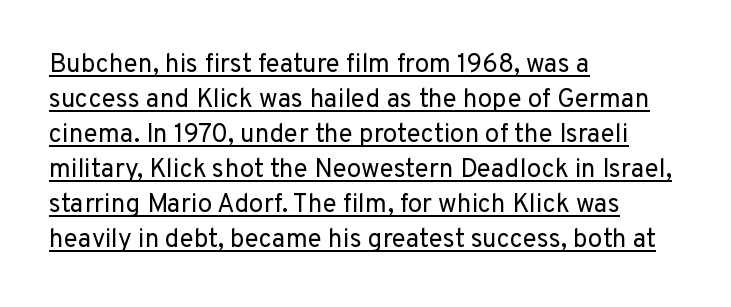
If you measured baseline to baseline, you'd find a middling distance. A continuous stroke trails under the words, as in a hyperlink. This rendering uses left alignment, leaving the right contour irregular. Posture: upright roman. This reads as an unemphasized weight, regular at the heaviest.
